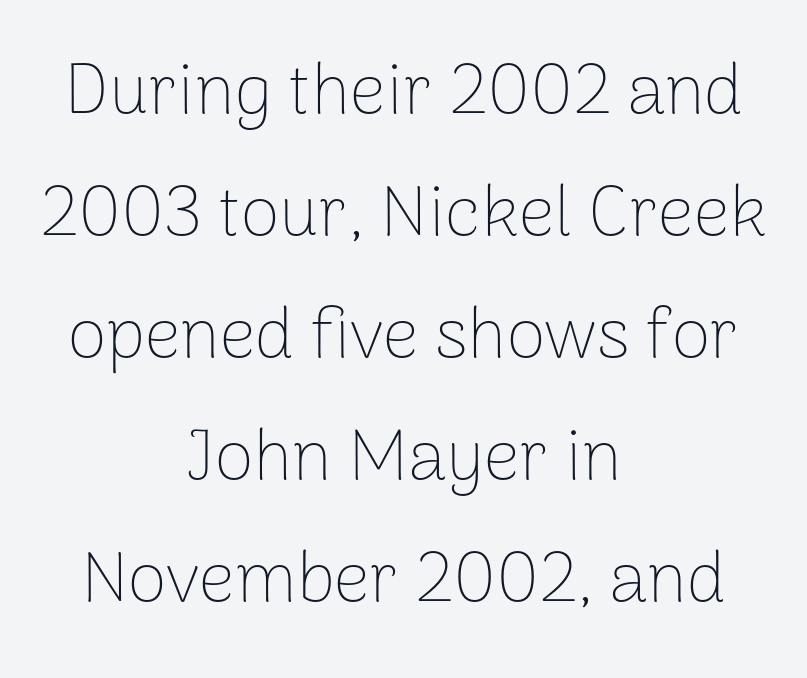
Q: Is the text bold? A: No.
Q: Is the text italic (slanted)? A: No, it is upright.
Q: Is the typeface a serif or a sans-serif typeface? A: Sans-serif.
Q: Is the text underlined? A: No.
Q: How is the paragraph aligned? A: Centered.
Q: Is the spacing between letters normal or unusually wide? A: Normal.
Q: Width (condensed, normal, or wide)? A: Normal.
Q: Stroke contrast? A: Low.
Q: x-height? A: Medium.
Q: Monospaced? A: No.
